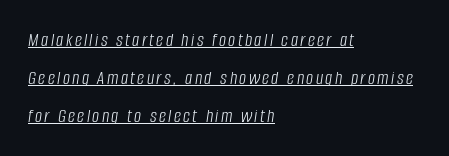
The image shows 20 px text type, italic (leaning right); set left-aligned, line spacing 1.89x, underlined.
